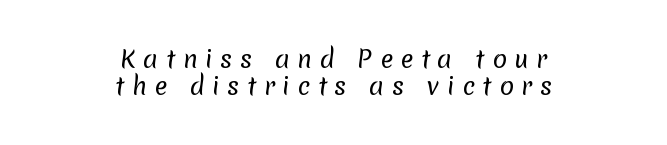
{"bold": "no", "underline": "no", "align": "center", "line_spacing": "tight", "line_spacing_ratio": 1.12, "letter_spacing": "wide", "letter_spacing_em": 0.31, "glyph_px": 24}
